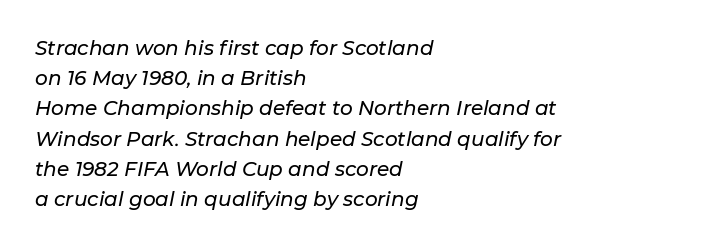
{"italic": "yes", "lean": "right", "slant_degrees": 11, "underline": "no", "align": "left", "line_spacing": "normal", "line_spacing_ratio": 1.51, "letter_spacing": "normal", "letter_spacing_em": 0.0, "glyph_px": 20}
